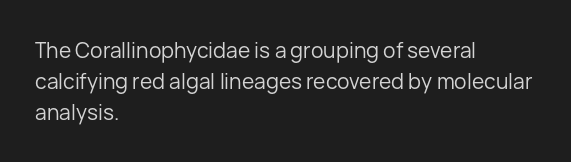
{"italic": "no", "bold": "no", "underline": "no", "align": "left", "line_spacing": "normal", "line_spacing_ratio": 1.47, "letter_spacing": "normal", "letter_spacing_em": 0.0, "glyph_px": 21}
